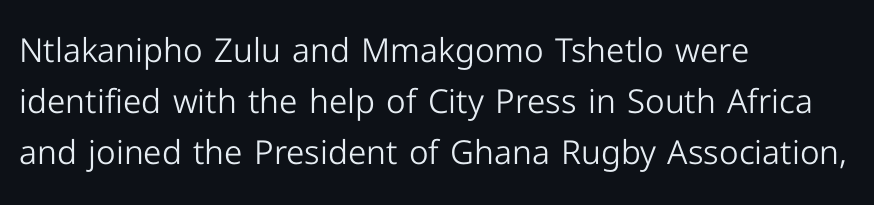
{"serif": "no", "italic": "no", "bold": "no", "weight": "light", "width": "normal", "stroke_contrast": "low", "x_height": "medium", "monospaced": "no", "underline": "no", "align": "left", "line_spacing": "normal", "line_spacing_ratio": 1.55, "letter_spacing": "normal", "letter_spacing_em": 0.0, "glyph_px": 33}
